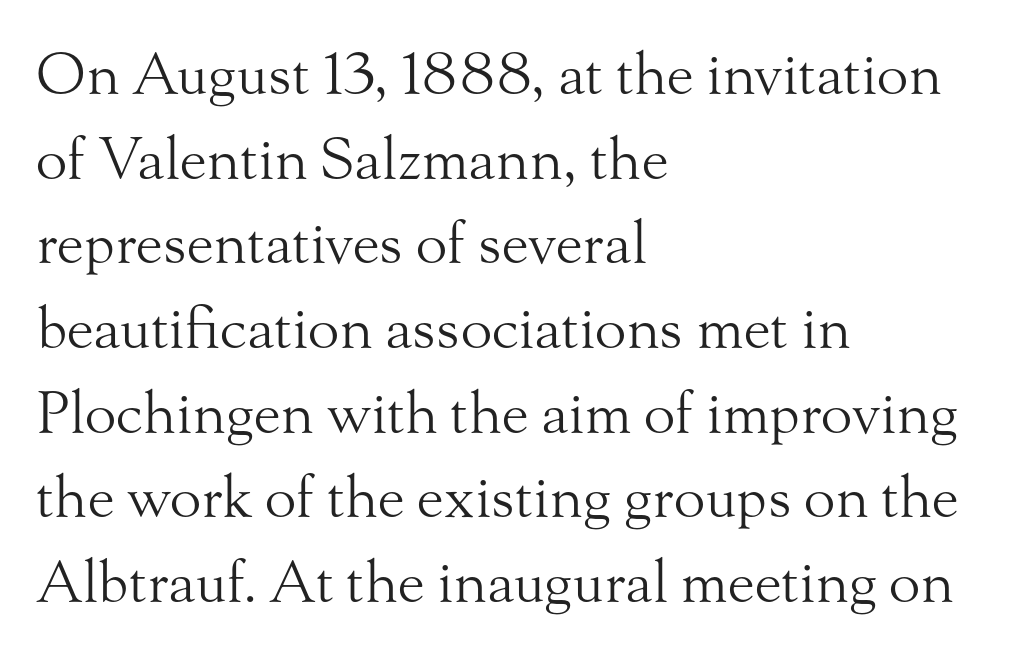
The image shows 58 px light serif type, upright; set left-aligned, normal line spacing (1.46x), normal letter spacing, not underlined; medium stroke contrast and a small x-height.
